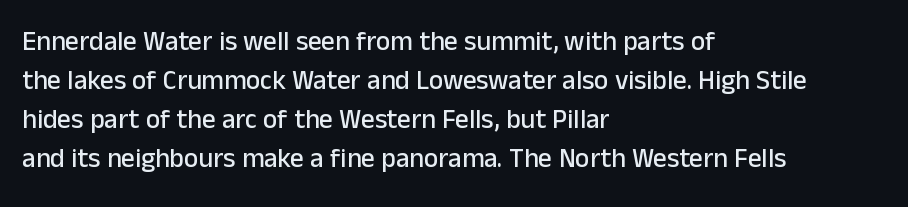
This block has exactly the height ordinary leading produces. The specimen reads as upright at a glance. Letters rest on an invisible, unmarked baseline. Compared with typical body copy, the letter spacing here is the same.
